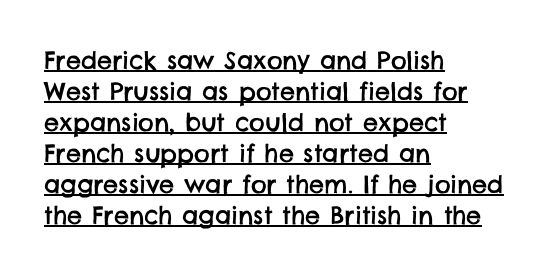
Leading matches the norm, producing a regular column. This rendering features underlined lettering. The line texture is even and compact thanks to regular tracking. The paragraph shown leans on its left margin.
